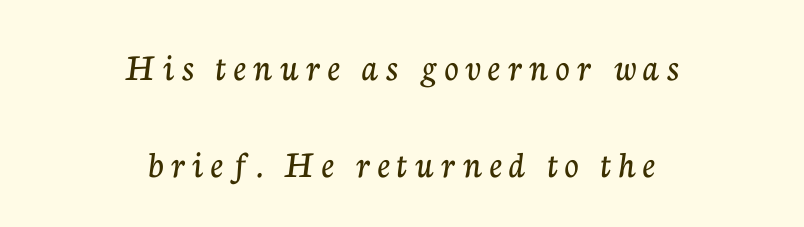
The image shows 39 px serif type; set centered, loose line spacing (2.5x), not underlined; low stroke contrast and a medium x-height.
